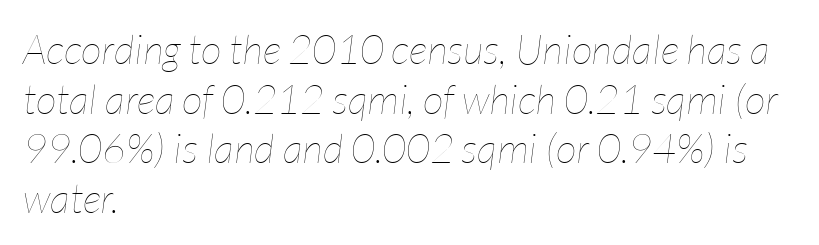
Q: Is the text bold? A: No.
Q: Is the text italic (slanted)? A: Yes, it leans right by about 7 degrees.
Q: Is the text underlined? A: No.
Q: How is the paragraph aligned? A: Left-aligned.
Q: Is the spacing between letters normal or unusually wide? A: Normal.
Q: Width (condensed, normal, or wide)? A: Condensed.
Q: Stroke contrast? A: Low.
Q: x-height? A: Medium.
Q: Monospaced? A: No.
